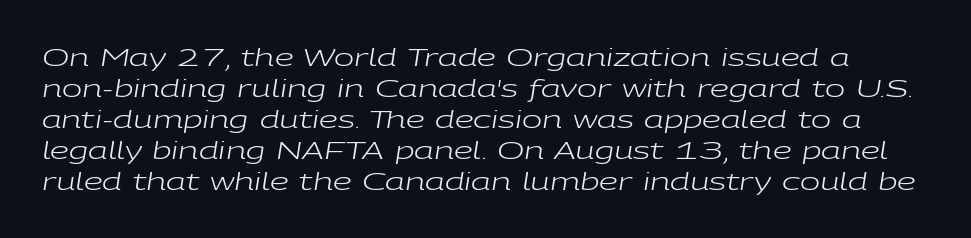
The image shows 24 px text type, italic (leaning right); set normal line spacing (1.29x), normal letter spacing, not underlined.
